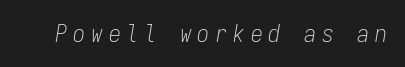
The weight tops out at a normal text grade. The letterforms stand isolated, each surrounded by extra space. Italic? Definitely — the glyphs are oblique. This rendering features lettering with no underline.
